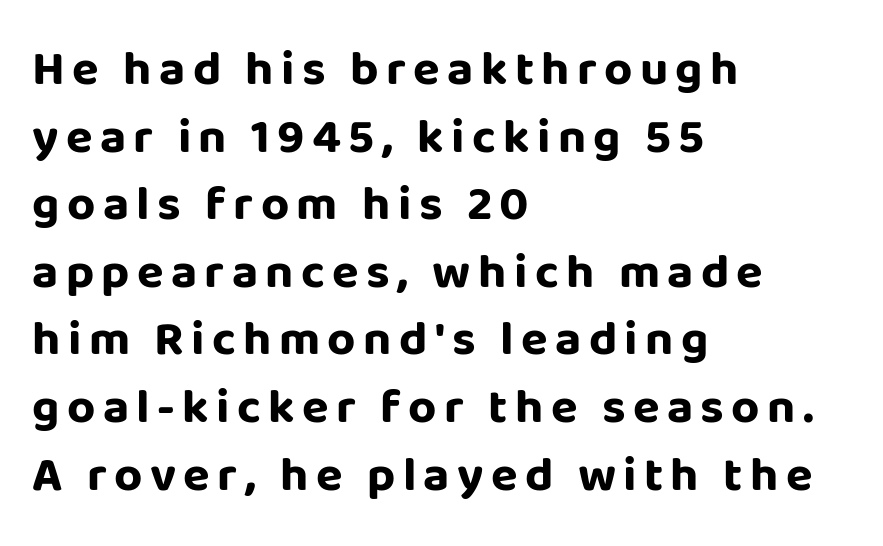
Q: Is the text bold? A: Yes.
Q: Is the text italic (slanted)? A: No, it is upright.
Q: Is the typeface a serif or a sans-serif typeface? A: Sans-serif.
Q: Is the text underlined? A: No.
Q: How is the paragraph aligned? A: Left-aligned.
Q: Is the spacing between lines tight, normal or loose? A: Normal.
Q: Width (condensed, normal, or wide)? A: Normal.
Q: Stroke contrast? A: Low.
Q: x-height? A: Large.
Q: Monospaced? A: No.
